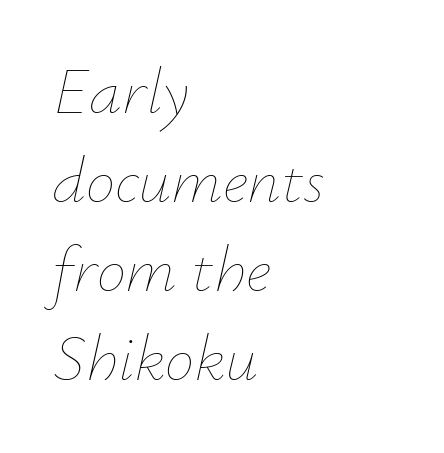
{"italic": "yes", "lean": "right", "slant_degrees": 12, "bold": "no", "weight": "thin", "width": "normal", "stroke_contrast": "low", "x_height": "small", "monospaced": "no", "underline": "no", "align": "left", "line_spacing": "normal", "line_spacing_ratio": 1.35, "letter_spacing": "normal", "letter_spacing_em": 0.0, "glyph_px": 66}
